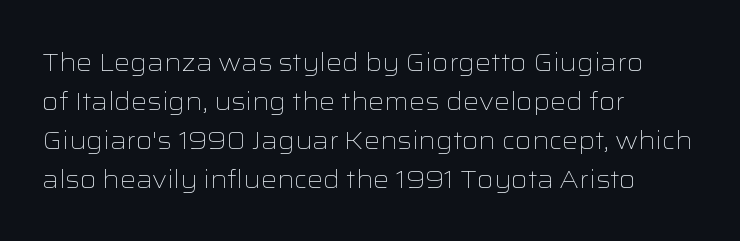
Q: Is the text bold? A: No.
Q: Is the text italic (slanted)? A: No, it is upright.
Q: Is the text underlined? A: No.
Q: How is the paragraph aligned? A: Left-aligned.
Q: Is the spacing between letters normal or unusually wide? A: Normal.
Q: Is the spacing between lines tight, normal or loose? A: Normal.
